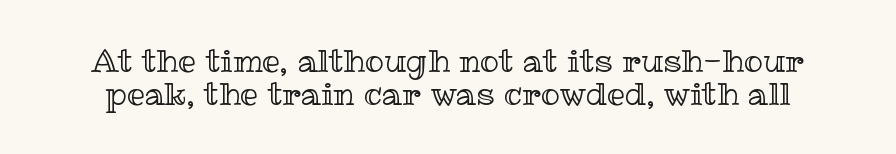
Look at the tracking — it's just the regular setting, nothing added. Baseline-to-baseline distance is barely more than the letter height. Notice how the stems are strictly vertical — no italics here. Rule under the text: the space is simply empty.
